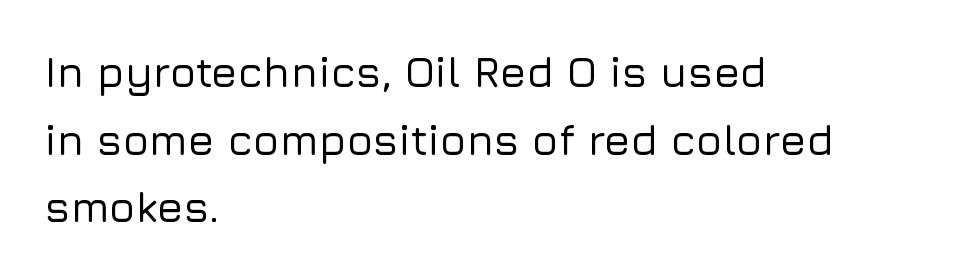
The image shows 43 px sans-serif type, upright; set left-aligned, normal line spacing (1.57x), normal letter spacing, not underlined; low stroke contrast and a medium x-height.
